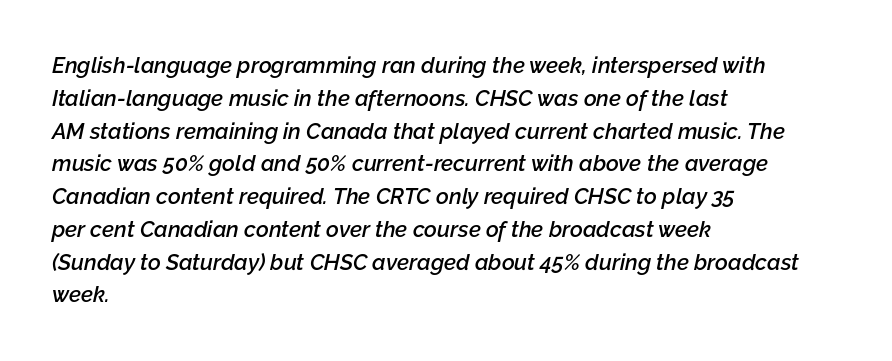
When letters slant like this, we call the style italic. Its strokes are somewhat broadened, the hallmark of semibold type. Summary of vertical rhythm: regular, with standard interline spacing. Words float on clear page, feet unadorned. The lines are quadded left.
